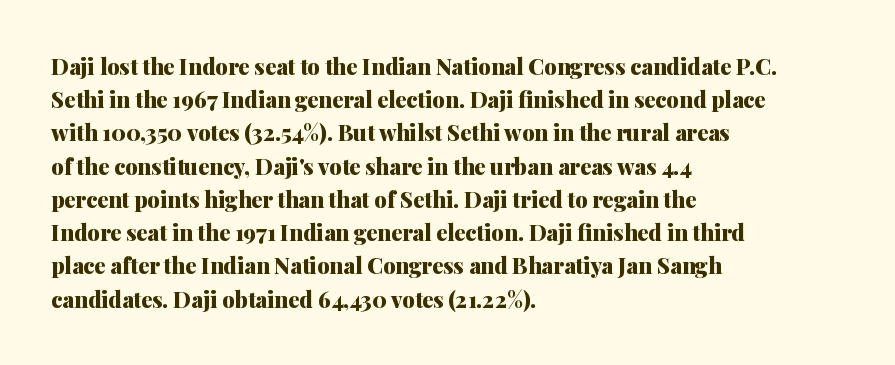
The image shows 22 px bold type, upright; set left-aligned, normal line spacing (1.51x), normal letter spacing, not underlined.
